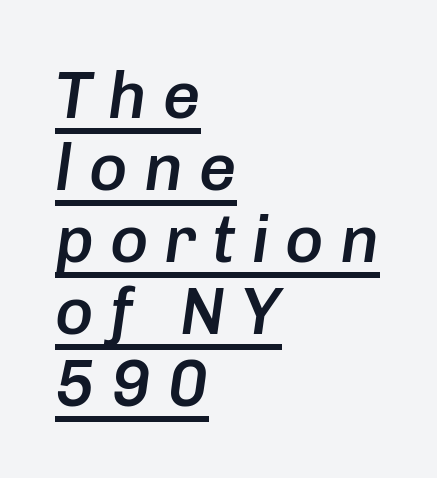
Q: Is the text bold? A: Semi-bold.
Q: Is the text italic (slanted)? A: Yes, it leans right by about 8 degrees.
Q: Is the text underlined? A: Yes.
Q: How is the paragraph aligned? A: Left-aligned.
Q: Is the spacing between letters normal or unusually wide? A: Unusually wide.
Q: Is the spacing between lines tight, normal or loose? A: Tight.
Q: Width (condensed, normal, or wide)? A: Normal.
Q: Stroke contrast? A: Low.
Q: x-height? A: Medium.
Q: Monospaced? A: No.
